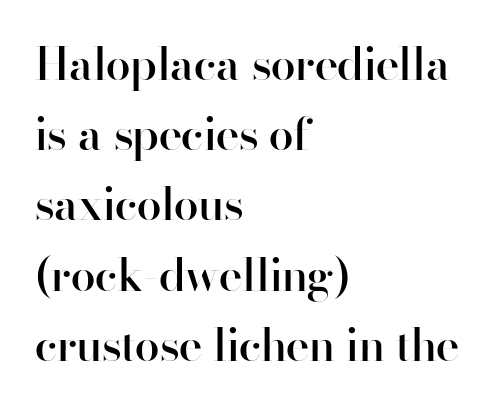
The image shows 45 px semibold sans-serif type, upright; set left-aligned, normal line spacing (1.56x), normal letter spacing, not underlined; high stroke contrast and a small x-height.
